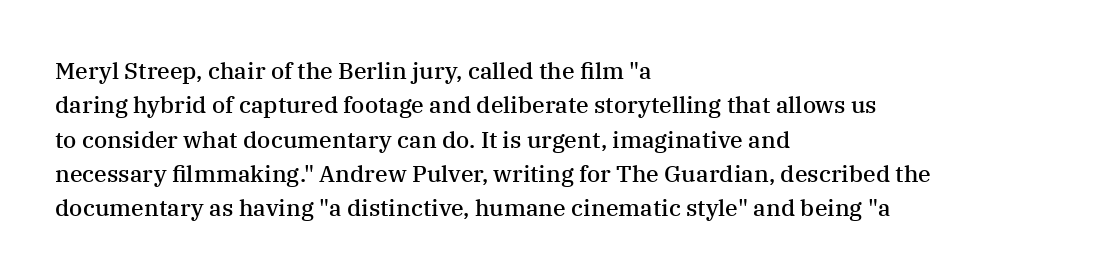
The image shows 23 px text type, upright; set left-aligned, normal line spacing (1.49x), normal letter spacing, not underlined.
